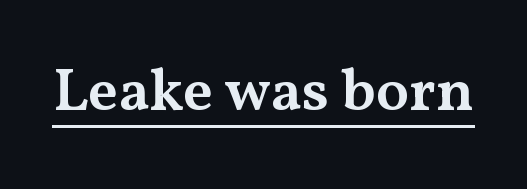
The image shows 60 px semibold, wide serif type, upright; set normal letter spacing, underlined; medium stroke contrast and a medium x-height.
